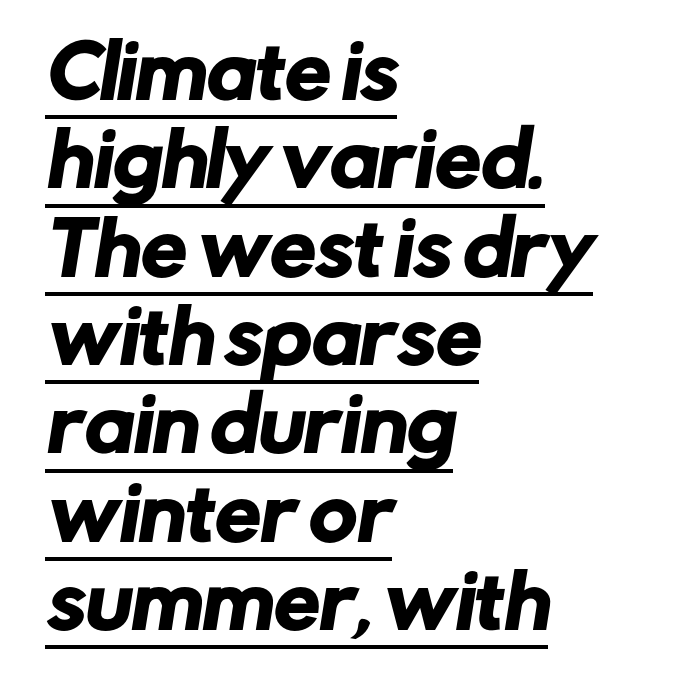
{"serif": "no", "width": "normal", "stroke_contrast": "low", "x_height": "medium", "monospaced": "no", "underline": "yes", "align": "left", "line_spacing_ratio": 1.21, "letter_spacing": "normal", "letter_spacing_em": 0.0, "glyph_px": 73}
